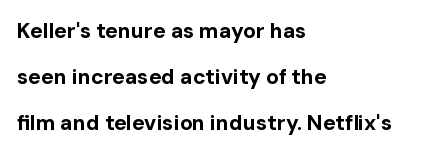
Q: Is the text bold? A: Yes.
Q: Is the text italic (slanted)? A: No, it is upright.
Q: Is the text underlined? A: No.
Q: How is the paragraph aligned? A: Left-aligned.
Q: Is the spacing between letters normal or unusually wide? A: Normal.
Q: Is the spacing between lines tight, normal or loose? A: Loose.
